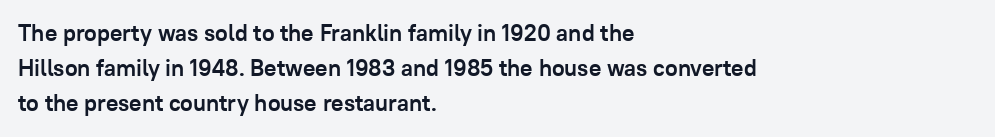
Q: Is the text bold? A: Yes.
Q: Is the text italic (slanted)? A: No, it is upright.
Q: Is the text underlined? A: No.
Q: How is the paragraph aligned? A: Left-aligned.
Q: Is the spacing between letters normal or unusually wide? A: Normal.
Q: Is the spacing between lines tight, normal or loose? A: Normal.
